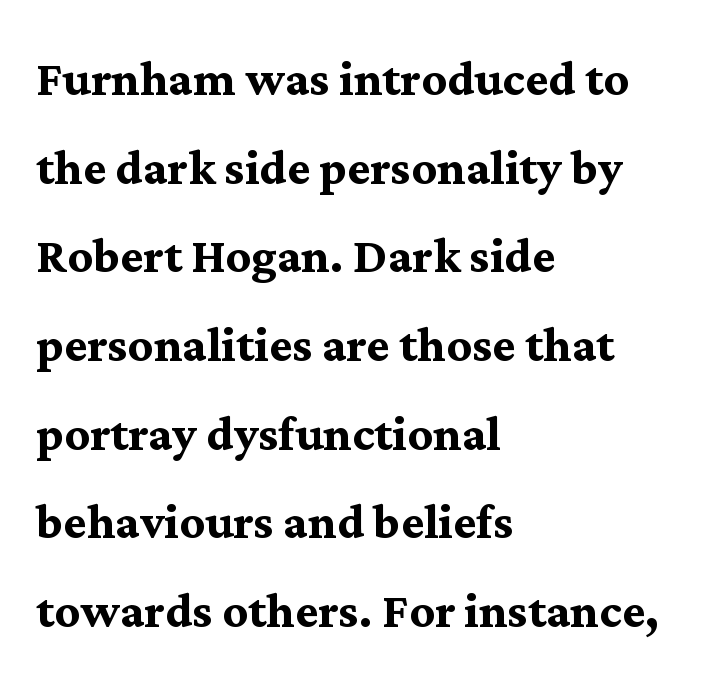
{"serif": "yes", "italic": "no", "bold": "yes", "weight": "semibold", "width": "normal", "stroke_contrast": "medium", "x_height": "medium", "monospaced": "no", "underline": "no", "align": "left", "line_spacing": "normal", "line_spacing_ratio": 1.43, "letter_spacing": "normal", "letter_spacing_em": 0.0, "glyph_px": 62}
